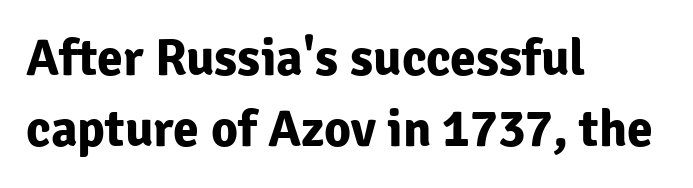
{"serif": "no", "italic": "no", "bold": "yes", "weight": "bold", "width": "normal", "stroke_contrast": "low", "x_height": "medium", "monospaced": "no", "underline": "no", "align": "left", "line_spacing": "normal", "line_spacing_ratio": 1.36, "letter_spacing": "normal", "letter_spacing_em": 0.0, "glyph_px": 52}
